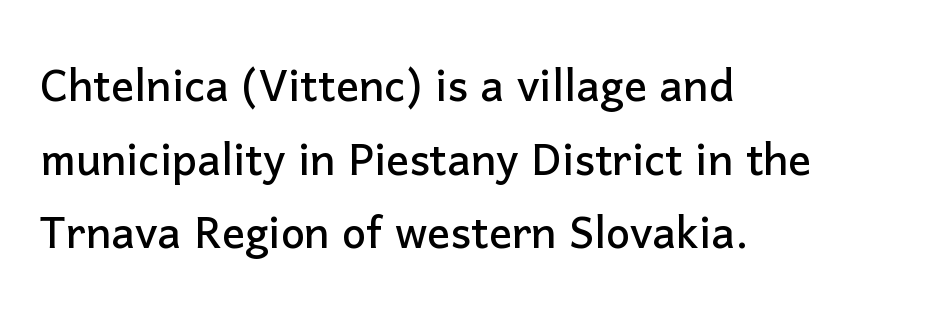
Q: Is the text italic (slanted)? A: No, it is upright.
Q: Is the typeface a serif or a sans-serif typeface? A: Sans-serif.
Q: Is the text underlined? A: No.
Q: How is the paragraph aligned? A: Left-aligned.
Q: Is the spacing between letters normal or unusually wide? A: Normal.
Q: Is the spacing between lines tight, normal or loose? A: Normal.
Q: Width (condensed, normal, or wide)? A: Normal.
Q: Stroke contrast? A: Low.
Q: x-height? A: Medium.
Q: Monospaced? A: No.
